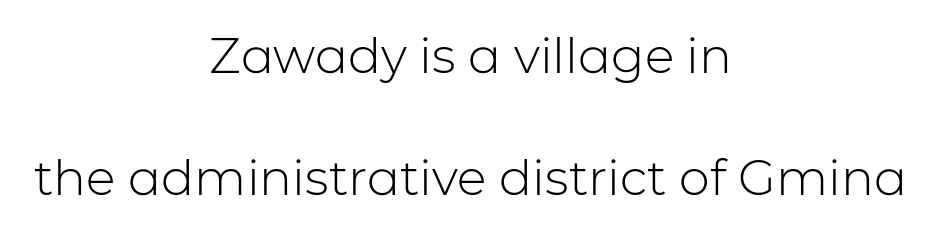
{"serif": "no", "italic": "no", "bold": "no", "weight": "light", "width": "normal", "stroke_contrast": "low", "x_height": "medium", "monospaced": "no", "underline": "no", "align": "center", "line_spacing": "loose", "line_spacing_ratio": 2.49, "letter_spacing": "normal", "letter_spacing_em": 0.0, "glyph_px": 49}
